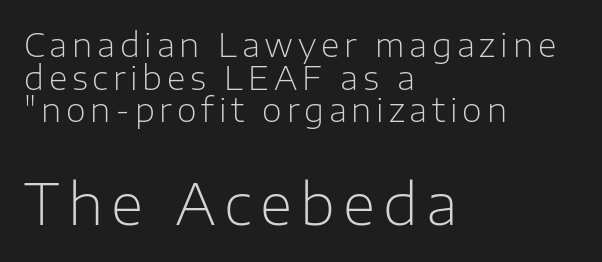
{"serif": "no", "italic": "no", "bold": "no", "weight": "light", "width": "normal", "stroke_contrast": "low", "x_height": "medium", "monospaced": "no", "underline": "no", "align": "left", "line_spacing": "tight", "line_spacing_ratio": 1.02, "larger_block": "second", "size_ratio": 1.75, "glyph_px": 56}
